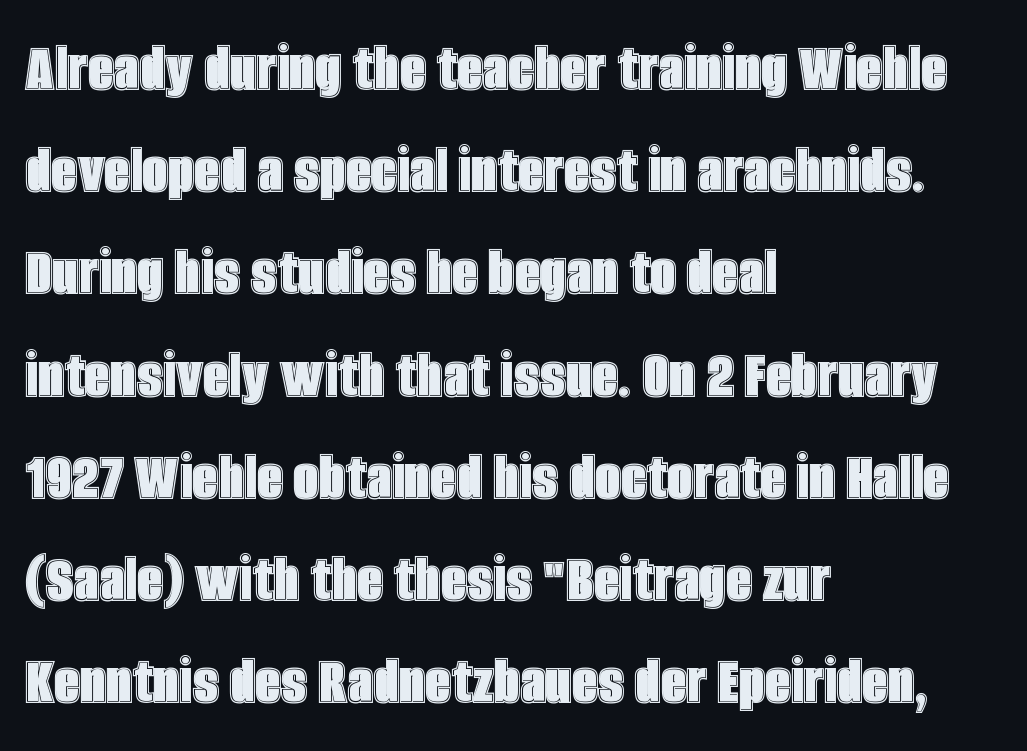
The image shows 72 px condensed type, upright; set left-aligned, normal line spacing (1.42x), normal letter spacing, not underlined; a large x-height.
